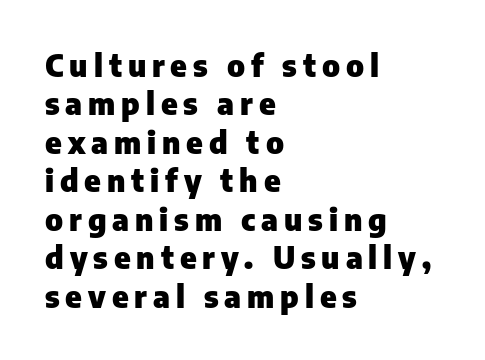
Q: Is the text bold? A: Yes.
Q: Is the text italic (slanted)? A: No, it is upright.
Q: Is the typeface a serif or a sans-serif typeface? A: Sans-serif.
Q: Is the text underlined? A: No.
Q: How is the paragraph aligned? A: Left-aligned.
Q: Width (condensed, normal, or wide)? A: Normal.
Q: Stroke contrast? A: Low.
Q: x-height? A: Medium.
Q: Monospaced? A: No.
